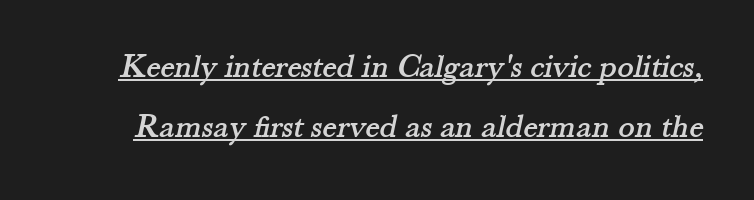
{"serif": "yes", "width": "normal", "stroke_contrast": "medium", "x_height": "small", "monospaced": "no", "underline": "yes", "line_spacing_ratio": 1.77, "letter_spacing": "normal", "letter_spacing_em": 0.0, "glyph_px": 34}
